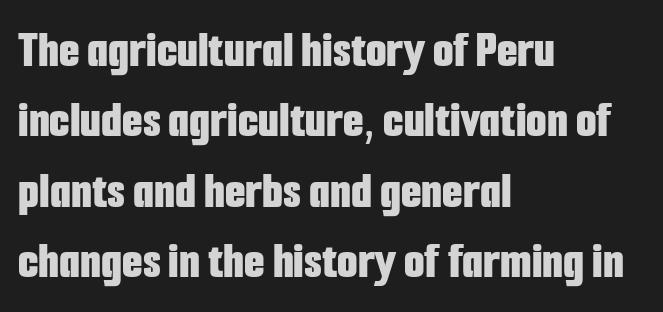
{"serif": "no", "italic": "no", "bold": "yes", "weight": "bold", "width": "condensed", "stroke_contrast": "low", "x_height": "medium", "monospaced": "no", "underline": "no", "align": "left", "line_spacing": "normal", "line_spacing_ratio": 1.33, "letter_spacing": "normal", "letter_spacing_em": 0.0, "glyph_px": 53}
